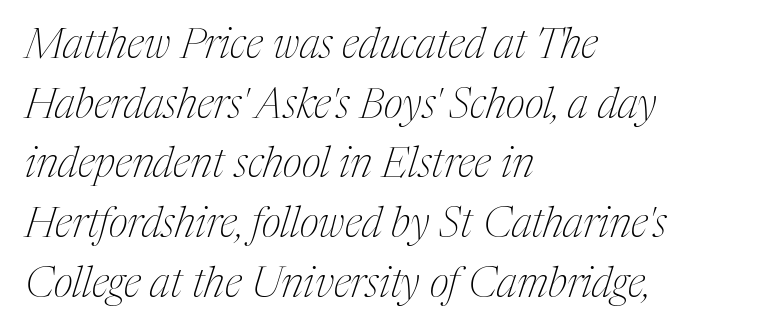
Tall strokes in this sample are angled rather than plumb. These lines are composed in type with serifs. In CSS terms this would be text-align: left. Check the space under the baseline: it is left empty.
